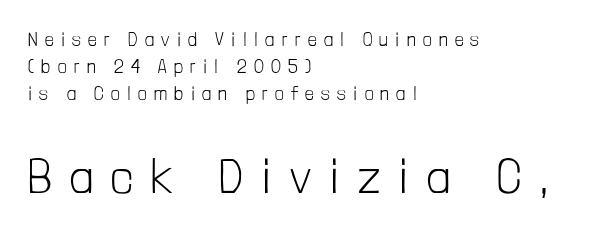
{"serif": "no", "italic": "no", "bold": "no", "weight": "light", "width": "condensed", "stroke_contrast": "low", "x_height": "medium", "monospaced": "no", "underline": "no", "align": "left", "line_spacing": "normal", "line_spacing_ratio": 1.42, "letter_spacing": "wide", "letter_spacing_em": 0.39, "larger_block": "second", "size_ratio": 2.53, "glyph_px": 48}
